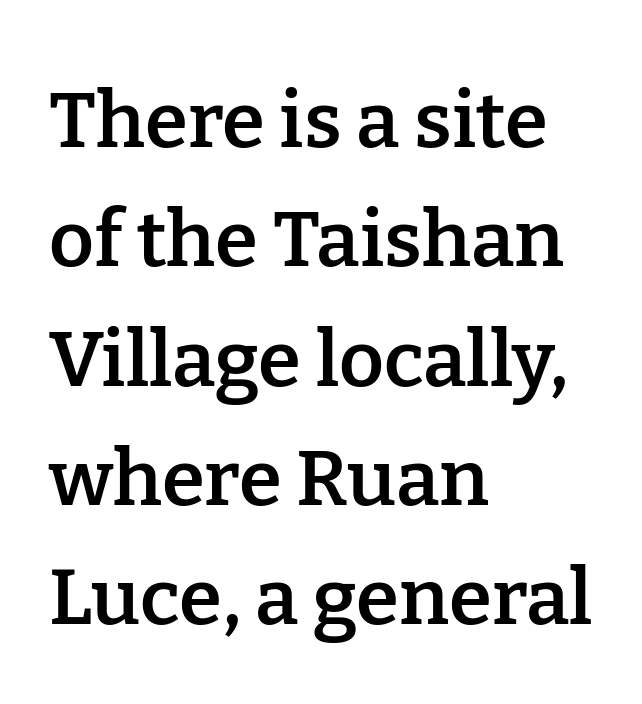
Do the characters align in a grid? No, the font is proportional. The horizontal fit of the characters is conventional and even. Its strokes are somewhat broadened, the hallmark of semibold type. Vertical spacing — default. Ascenders rise straight up at ninety degrees.
